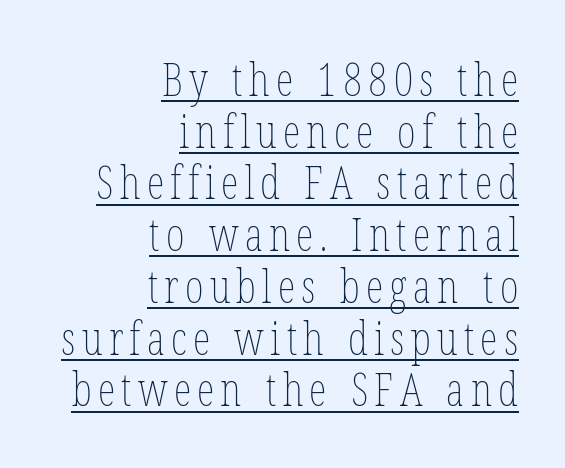
Q: Is the text bold? A: No.
Q: Is the text italic (slanted)? A: No, it is upright.
Q: Is the text underlined? A: Yes.
Q: How is the paragraph aligned? A: Right-aligned.
Q: Is the spacing between lines tight, normal or loose? A: Tight.
Q: Width (condensed, normal, or wide)? A: Condensed.
Q: Stroke contrast? A: Low.
Q: x-height? A: Medium.
Q: Monospaced? A: No.
